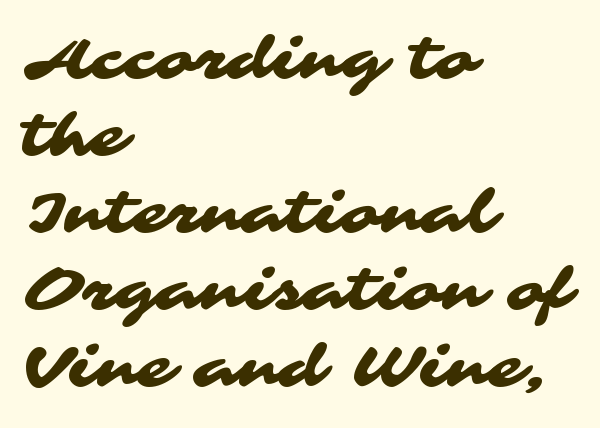
Q: Is the typeface a serif or a sans-serif typeface? A: Sans-serif.
Q: Is the text underlined? A: No.
Q: How is the paragraph aligned? A: Left-aligned.
Q: Is the spacing between letters normal or unusually wide? A: Normal.
Q: Is the spacing between lines tight, normal or loose? A: Normal.
Q: Width (condensed, normal, or wide)? A: Wide.
Q: Stroke contrast? A: Medium.
Q: x-height? A: Medium.
Q: Monospaced? A: No.
